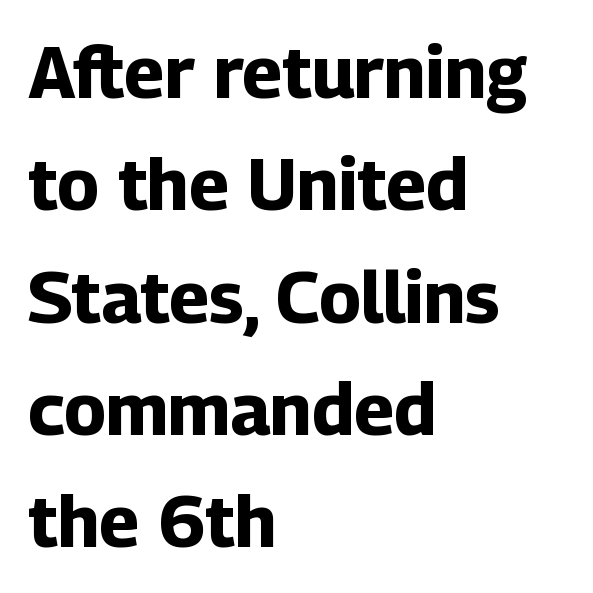
The image shows 72 px bold sans-serif type, upright; set left-aligned, normal line spacing (1.56x), normal letter spacing, not underlined; low stroke contrast and a medium x-height.
